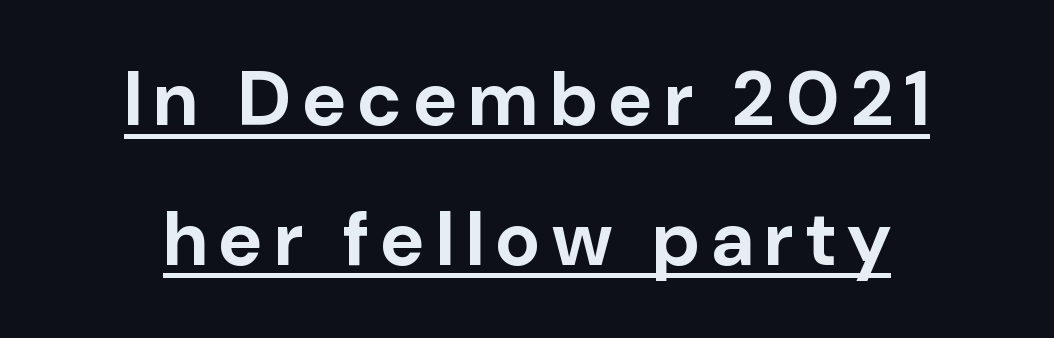
Q: Is the text bold? A: Yes.
Q: Is the text italic (slanted)? A: No, it is upright.
Q: Is the typeface a serif or a sans-serif typeface? A: Sans-serif.
Q: Is the text underlined? A: Yes.
Q: How is the paragraph aligned? A: Centered.
Q: Width (condensed, normal, or wide)? A: Normal.
Q: Stroke contrast? A: Low.
Q: x-height? A: Medium.
Q: Monospaced? A: No.
